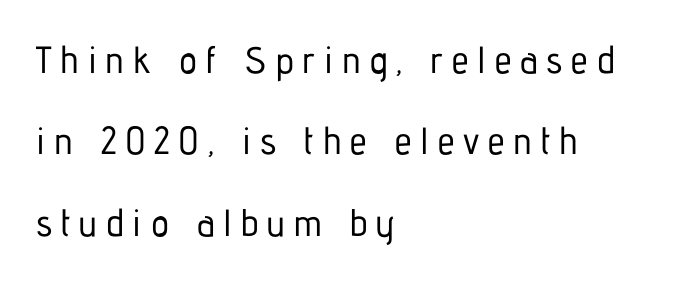
Q: Is the text italic (slanted)? A: No, it is upright.
Q: Is the typeface a serif or a sans-serif typeface? A: Sans-serif.
Q: Is the text underlined? A: No.
Q: How is the paragraph aligned? A: Left-aligned.
Q: Is the spacing between letters normal or unusually wide? A: Unusually wide.
Q: Is the spacing between lines tight, normal or loose? A: Loose.
Q: Width (condensed, normal, or wide)? A: Condensed.
Q: Stroke contrast? A: Low.
Q: x-height? A: Medium.
Q: Monospaced? A: No.
